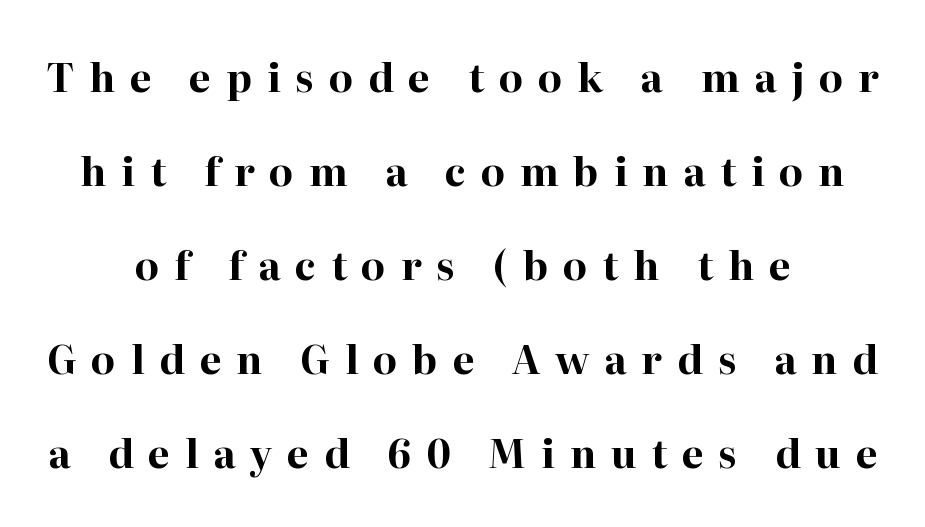
{"serif": "yes", "italic": "no", "bold": "yes", "weight": "bold", "width": "normal", "stroke_contrast": "high", "x_height": "medium", "monospaced": "no", "underline": "no", "align": "center", "line_spacing": "loose", "line_spacing_ratio": 2.41, "letter_spacing": "wide", "letter_spacing_em": 0.38, "glyph_px": 39}
